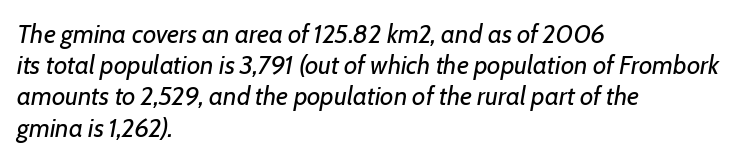
{"italic": "yes", "lean": "right", "slant_degrees": 7, "bold": "no", "underline": "no", "align": "left", "line_spacing_ratio": 1.2, "letter_spacing": "normal", "letter_spacing_em": 0.0, "glyph_px": 26}
